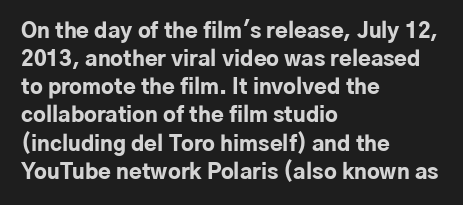
The image shows 21 px bold type, upright; set left-aligned, normal line spacing (1.34x), normal letter spacing, not underlined.
